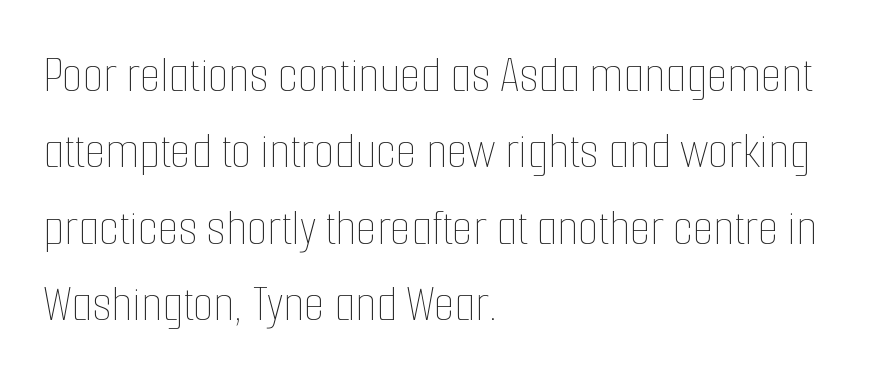
Evenly set lines give the paragraph a standard silhouette. Left-aligned paragraph, ragged on the right. A clean baseline with only descenders dipping below it. The passage shown is typed in a proportional face where columns would drift. What stands out about the letter spacing? Nothing — it is the standard amount.
